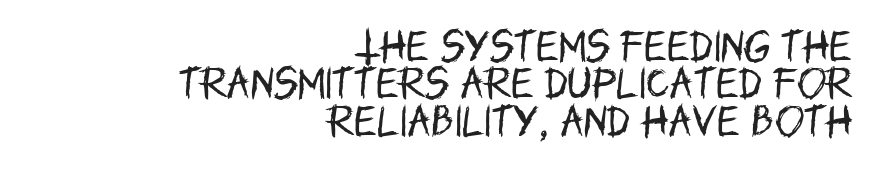
Here the designer chose a conventional face with non-uniform glyph widths. Weight: regular or lighter. The font family rendered here belongs to the sans-serif group. Unmarked baselines from the first word to the last. Horizontal bands of white between lines are thin slivers. Each line ends at the same right margin while the left side varies.
